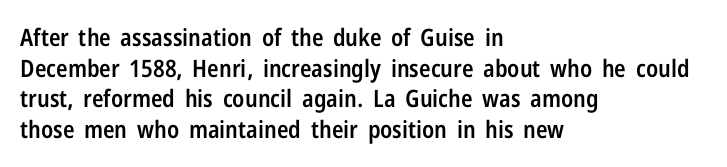
{"italic": "no", "bold": "semi", "underline": "no", "align": "left", "line_spacing": "normal", "line_spacing_ratio": 1.28, "letter_spacing": "normal", "letter_spacing_em": 0.0, "glyph_px": 24}
